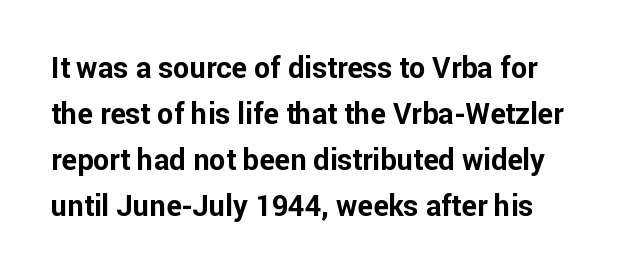
The image shows 29 px bold sans-serif type, upright; set normal line spacing (1.59x), normal letter spacing, not underlined; low stroke contrast and a medium x-height.
